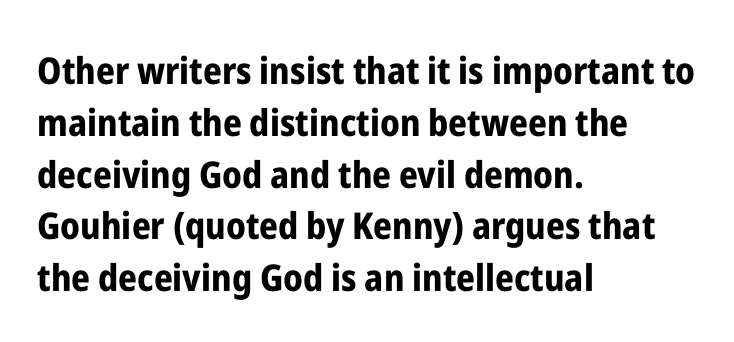
Q: Is the text bold? A: Yes.
Q: Is the text italic (slanted)? A: No, it is upright.
Q: Is the typeface a serif or a sans-serif typeface? A: Sans-serif.
Q: Is the text underlined? A: No.
Q: How is the paragraph aligned? A: Left-aligned.
Q: Is the spacing between letters normal or unusually wide? A: Normal.
Q: Is the spacing between lines tight, normal or loose? A: Normal.
Q: Width (condensed, normal, or wide)? A: Condensed.
Q: Stroke contrast? A: Low.
Q: x-height? A: Medium.
Q: Monospaced? A: No.
